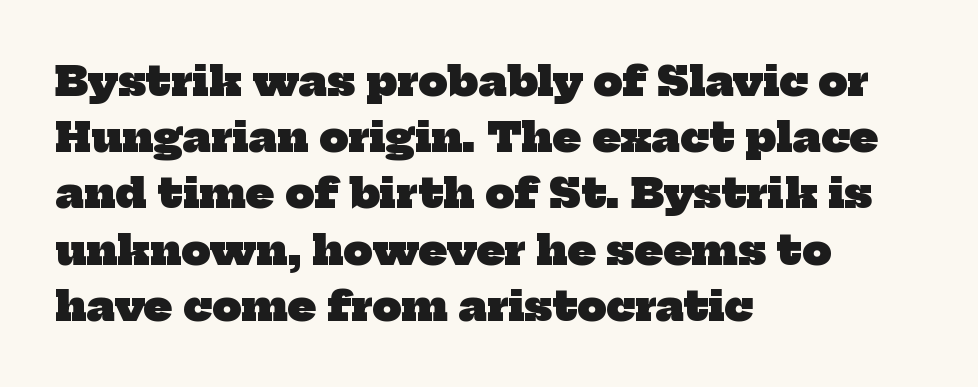
Q: Is the text bold? A: Yes.
Q: Is the typeface a serif or a sans-serif typeface? A: Serif.
Q: Is the text underlined? A: No.
Q: How is the paragraph aligned? A: Left-aligned.
Q: Is the spacing between letters normal or unusually wide? A: Normal.
Q: Is the spacing between lines tight, normal or loose? A: Normal.
Q: Width (condensed, normal, or wide)? A: Normal.
Q: Stroke contrast? A: Low.
Q: x-height? A: Medium.
Q: Monospaced? A: No.
